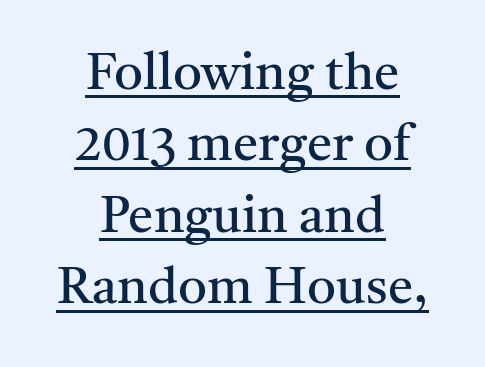
{"serif": "yes", "italic": "no", "bold": "no", "weight": "regular", "width": "normal", "stroke_contrast": "medium", "x_height": "medium", "monospaced": "no", "underline": "yes", "align": "center", "line_spacing": "normal", "line_spacing_ratio": 1.4, "letter_spacing": "normal", "letter_spacing_em": 0.0, "glyph_px": 51}
